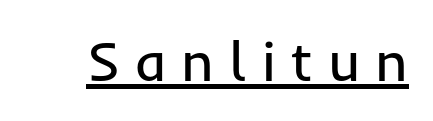
The image shows 56 px regular-weight sans-serif type, upright; set unusually wide letter spacing (+0.26 em), underlined; low stroke contrast and a medium x-height.
